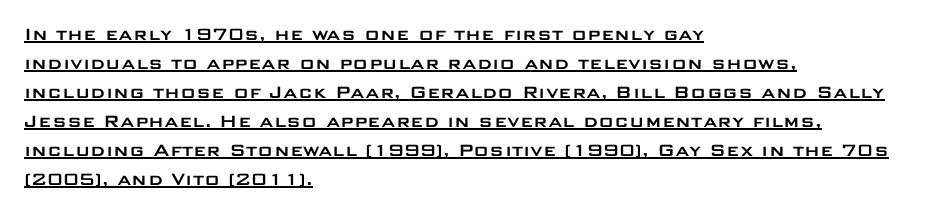
The image shows 21 px text type, upright; set left-aligned, normal line spacing (1.38x), normal letter spacing, underlined.
